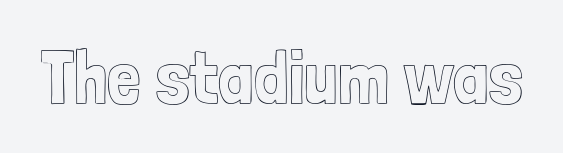
Q: Is the text italic (slanted)? A: No, it is upright.
Q: Is the text underlined? A: No.
Q: Is the spacing between letters normal or unusually wide? A: Normal.
Q: Width (condensed, normal, or wide)? A: Condensed.
Q: x-height? A: Medium.
Q: Monospaced? A: No.
